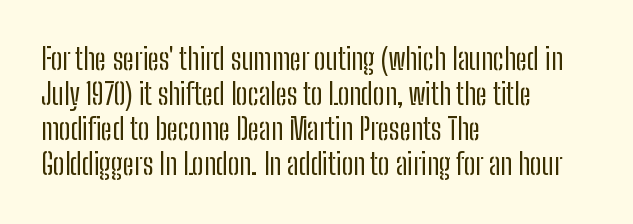
Q: Is the text bold? A: No.
Q: Is the text italic (slanted)? A: No, it is upright.
Q: Is the typeface a serif or a sans-serif typeface? A: Sans-serif.
Q: Is the text underlined? A: No.
Q: How is the paragraph aligned? A: Left-aligned.
Q: Is the spacing between letters normal or unusually wide? A: Normal.
Q: Width (condensed, normal, or wide)? A: Condensed.
Q: Stroke contrast? A: Low.
Q: x-height? A: Medium.
Q: Monospaced? A: No.
